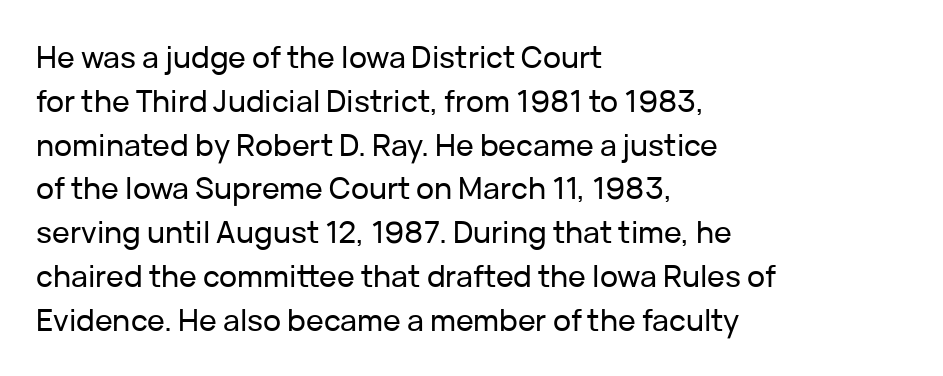
Q: Is the text italic (slanted)? A: No, it is upright.
Q: Is the typeface a serif or a sans-serif typeface? A: Sans-serif.
Q: Is the text underlined? A: No.
Q: How is the paragraph aligned? A: Left-aligned.
Q: Is the spacing between letters normal or unusually wide? A: Normal.
Q: Is the spacing between lines tight, normal or loose? A: Normal.
Q: Width (condensed, normal, or wide)? A: Normal.
Q: Stroke contrast? A: Low.
Q: x-height? A: Medium.
Q: Monospaced? A: No.
